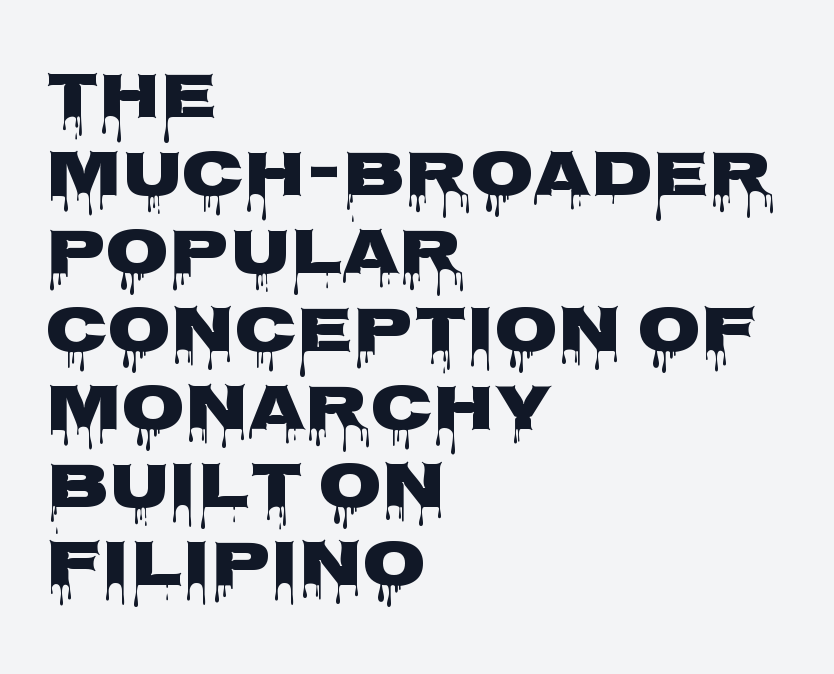
Style check: upright. The gap between lines stays unmarked. Caption: multi-line text, flush left, ragged right. Here the glyphs are tracked normally, forming tight word shapes. The rendering uses natural spacing where letterforms have individual widths.
